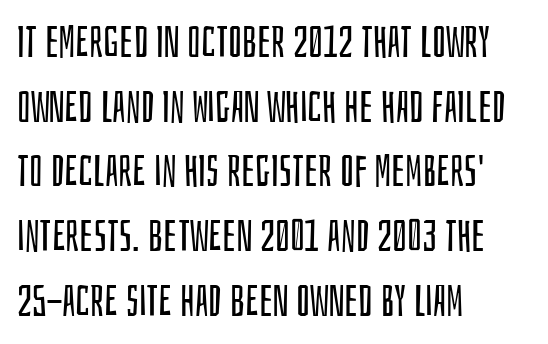
The font sits on the lighter half of the weight spectrum, regular included. The rendering shows plain stroke endings on the letterforms — a sans-serif design. Think of a printed novel: that variable character pitch is what you see here. Descenders hang freely into open space.
